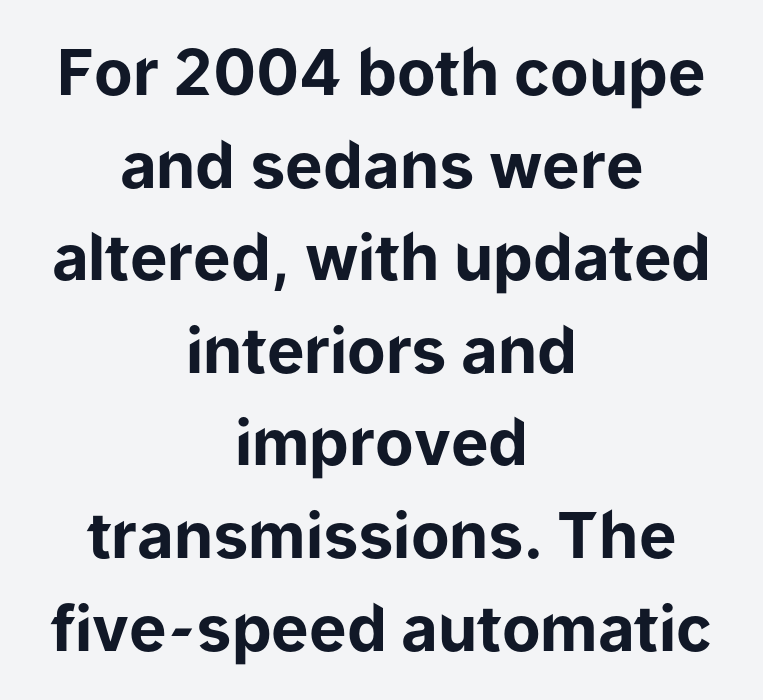
In CSS terms this would be text-align: center. Summary of vertical rhythm: regular, with standard interline spacing. Spacing between characters is what you'd get straight out of the box. No word sits above an underline. The letters are bold, with thick, heavy strokes. This sample uses an upright cut, with every glyph sitting square on the baseline.
